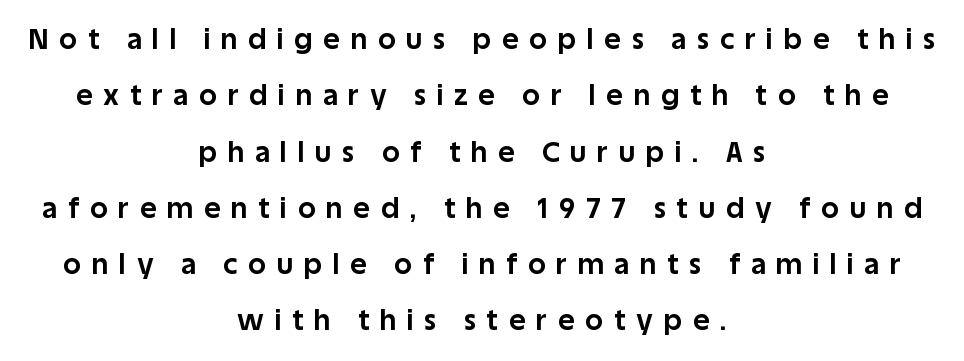
The image shows 28 px bold sans-serif type, upright; set centered, loose line spacing (2.01x), unusually wide letter spacing (+0.39 em), not underlined; low stroke contrast and a large x-height.
